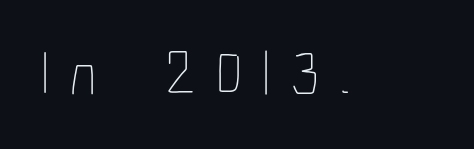
Every character sits straight up, as roman type does. Bold? No — there's no thickening of the strokes. Anything drawn beneath the words? Only blank space. The face used here is rendered with a markedly widened letterfit. Each letter keeps its own natural width here, so spacing adapts to shape.
